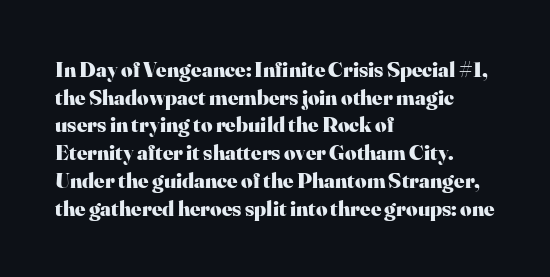
Q: Is the text bold? A: Yes.
Q: Is the text italic (slanted)? A: No, it is upright.
Q: Is the text underlined? A: No.
Q: How is the paragraph aligned? A: Left-aligned.
Q: Is the spacing between letters normal or unusually wide? A: Normal.
Q: Is the spacing between lines tight, normal or loose? A: Normal.
